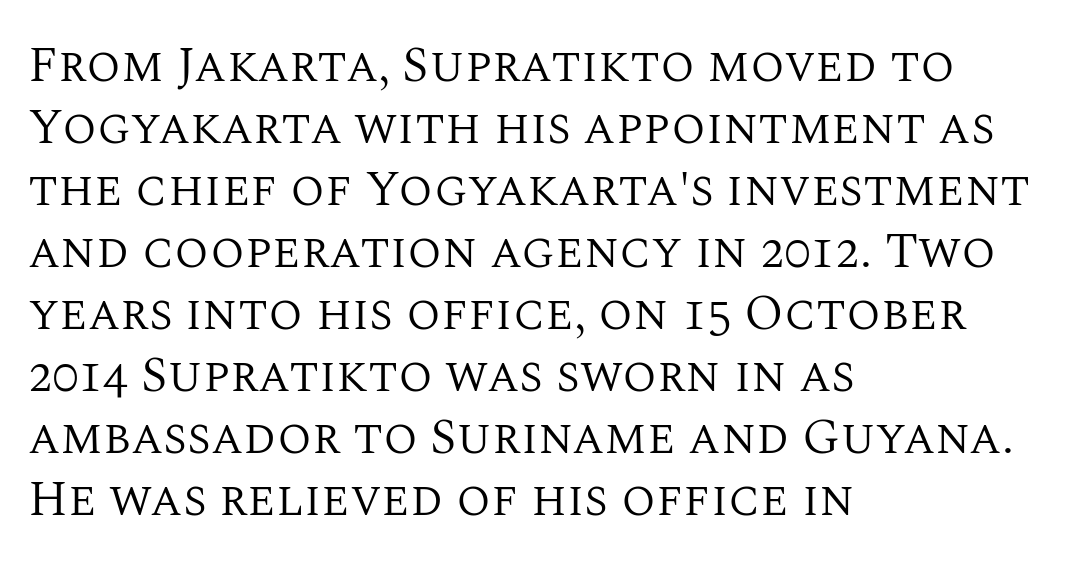
Words appear dense and cohesive because spacing is normal. Nobody drew a line under any word here. Which margin do the lines hug? The left one — the right edge is uneven. Posture: vertical. Weight class: somewhere from thin through regular.
